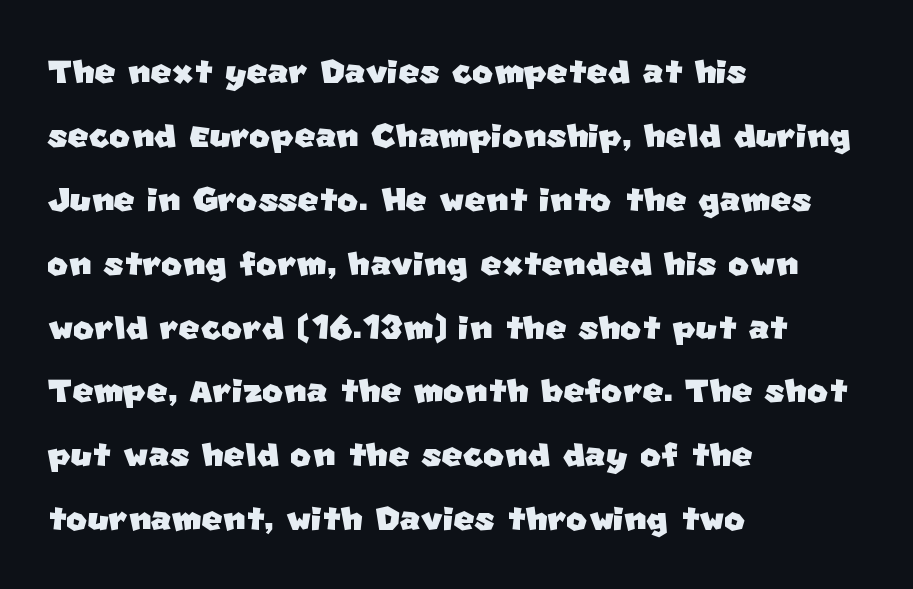
The image shows 45 px sans-serif type; set left-aligned, normal line spacing (1.42x), normal letter spacing, not underlined; low stroke contrast and a large x-height.
